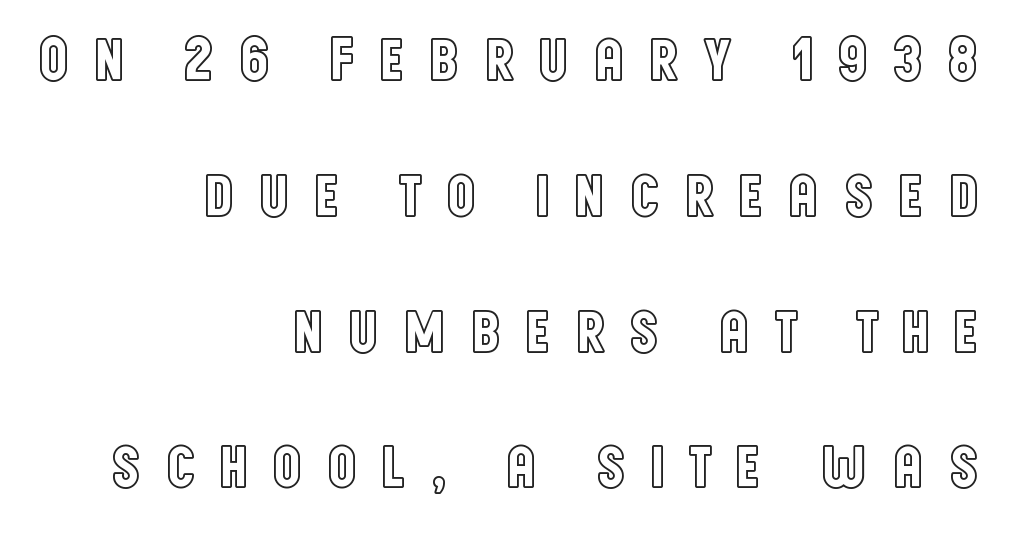
The letters stand upright; this is a roman face. The text block is weighted toward the right margin, trailing off unevenly leftward. How are the letters spaced? Widely, with obvious added tracking. The gap between lines stays unmarked.
